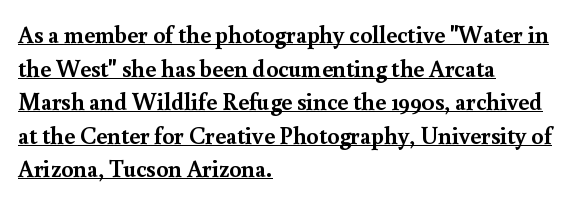
The image shows 24 px bold type, upright; set left-aligned, normal line spacing (1.4x), normal letter spacing, underlined.
